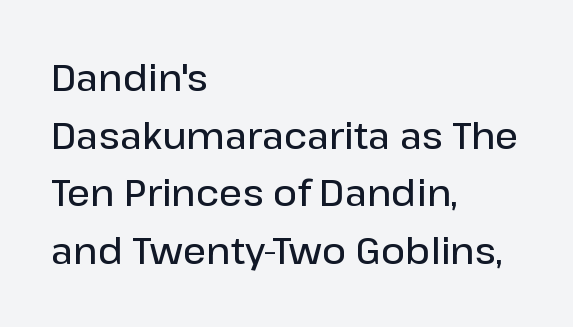
The image shows 37 px semibold sans-serif type, upright; set left-aligned, normal line spacing (1.56x), normal letter spacing, not underlined; low stroke contrast and a medium x-height.
